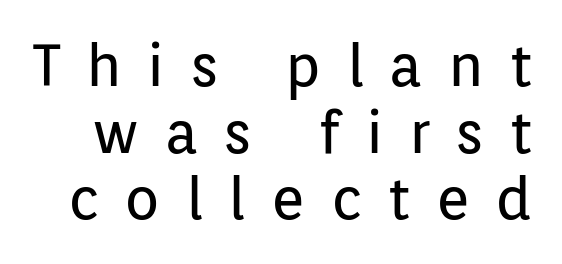
The rendering uses natural spacing where letterforms have individual widths. Summary of vertical rhythm: compact, with narrow interline spacing. This rendering employs a face without finishing strokes, i.e., a sans-serif. The tracking jumps out immediately: characters are airy and widely separated. In terms of posture, this sample is upright. The cut favours lightness, reaching ordinary text weight at its darkest.
